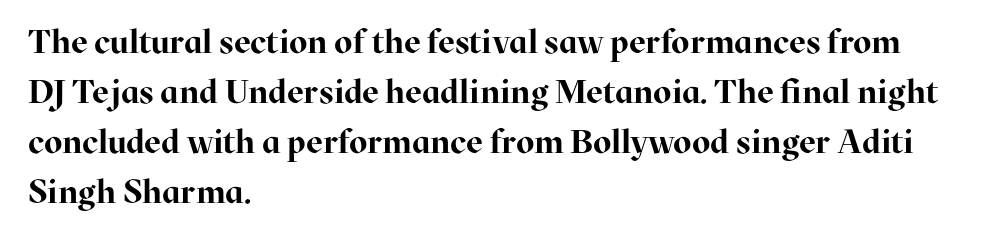
Each new line begins a customary step beneath the previous one. This is serif lettering, the kind often seen in printed books. Descender tails drop into unmarked territory. This is heavy type, rendered in bold.
